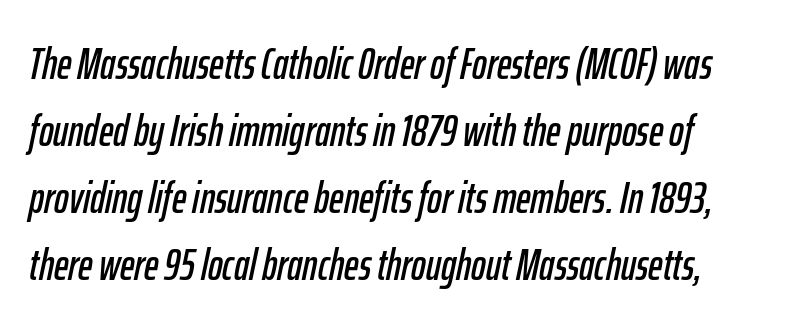
{"italic": "yes", "lean": "right", "slant_degrees": 12, "width": "condensed", "stroke_contrast": "low", "x_height": "medium", "monospaced": "no", "underline": "no", "align": "left", "line_spacing": "normal", "line_spacing_ratio": 1.52, "letter_spacing": "normal", "letter_spacing_em": 0.0, "glyph_px": 44}
